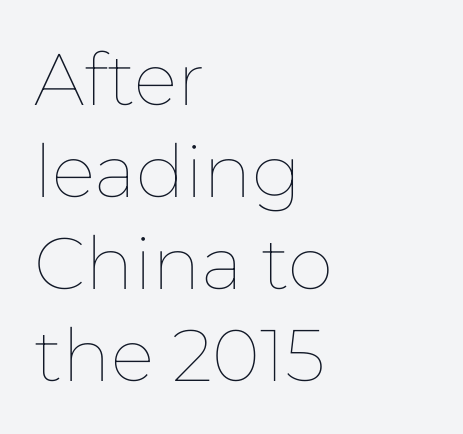
Q: Is the text bold? A: No.
Q: Is the text italic (slanted)? A: No, it is upright.
Q: Is the text underlined? A: No.
Q: How is the paragraph aligned? A: Left-aligned.
Q: Is the spacing between letters normal or unusually wide? A: Normal.
Q: Is the spacing between lines tight, normal or loose? A: Normal.
Q: Width (condensed, normal, or wide)? A: Normal.
Q: Stroke contrast? A: Low.
Q: x-height? A: Medium.
Q: Monospaced? A: No.
